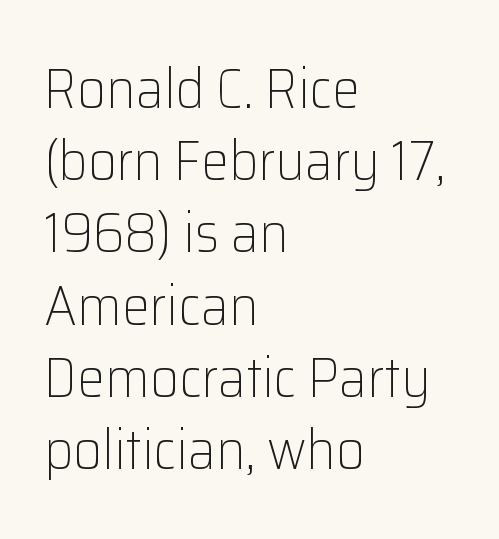
Italic: no, the glyphs are upright roman. The font family rendered here belongs to the sans-serif group. Each row of text sits above clean, open space. Do the characters align in a grid? No, the font is proportional.
